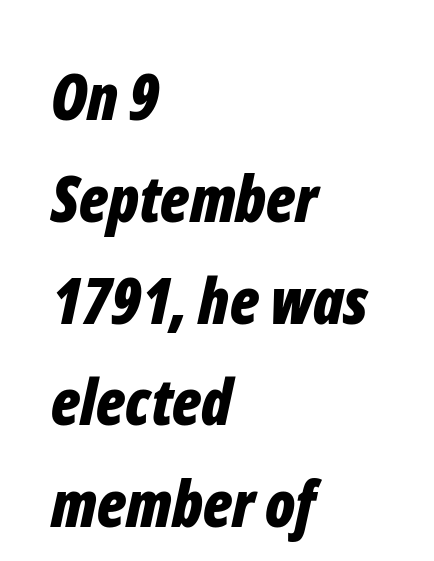
{"italic": "yes", "lean": "right", "slant_degrees": 12, "bold": "yes", "weight": "bold", "width": "condensed", "stroke_contrast": "low", "x_height": "medium", "monospaced": "no", "underline": "no", "align": "left", "line_spacing": "normal", "line_spacing_ratio": 1.59, "letter_spacing": "normal", "letter_spacing_em": 0.0, "glyph_px": 64}
